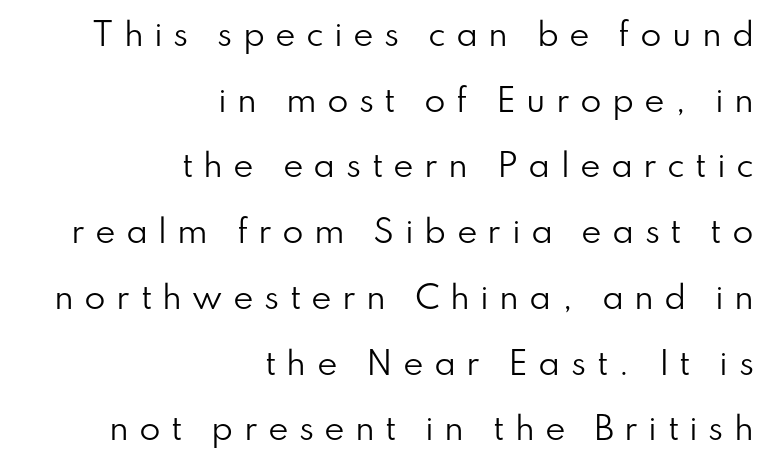
The image shows 31 px regular-weight sans-serif type, upright; set right-aligned, loose line spacing (2.12x), unusually wide letter spacing (+0.33 em), not underlined; low stroke contrast and a small x-height.
